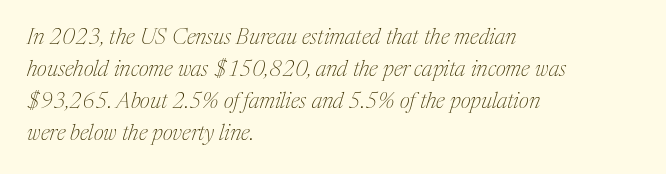
The image shows 22 px text type, italic (leaning right); set left-aligned, normal line spacing (1.46x), normal letter spacing, not underlined.
